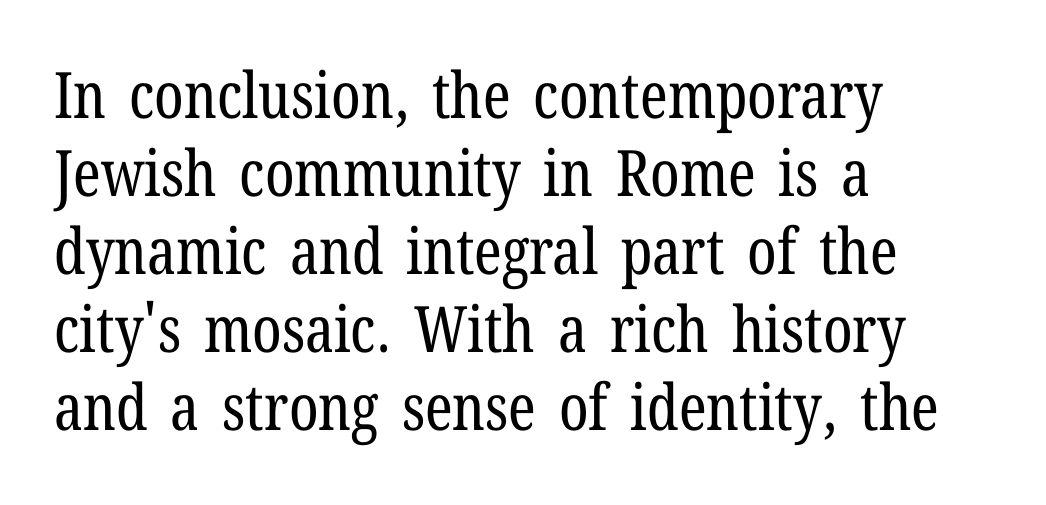
You can tell from the footed stems that serif type was used. Here the designer chose a conventional face with non-uniform glyph widths. Look at the tracking — it's just the regular setting, nothing added. No chunkiness to these letters — they're not bold.
